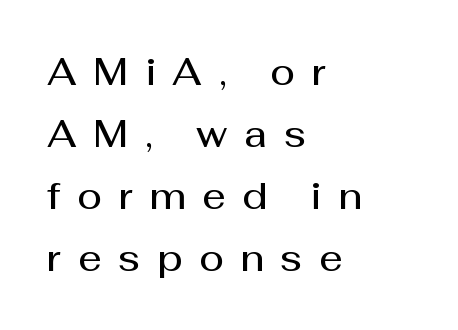
Q: Is the text bold? A: Semi-bold.
Q: Is the text italic (slanted)? A: No, it is upright.
Q: Is the typeface a serif or a sans-serif typeface? A: Sans-serif.
Q: Is the text underlined? A: No.
Q: How is the paragraph aligned? A: Left-aligned.
Q: Is the spacing between letters normal or unusually wide? A: Unusually wide.
Q: Is the spacing between lines tight, normal or loose? A: Normal.
Q: Width (condensed, normal, or wide)? A: Normal.
Q: Stroke contrast? A: Medium.
Q: x-height? A: Medium.
Q: Monospaced? A: No.
